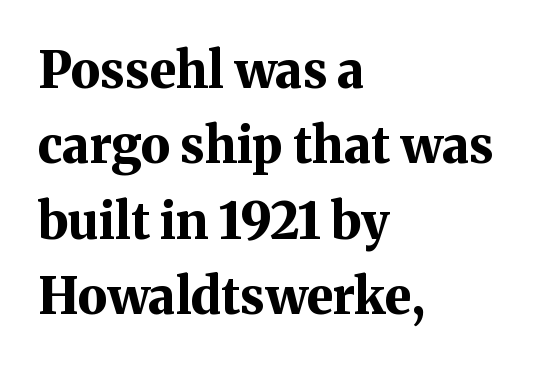
The image shows 50 px bold serif type, upright; set left-aligned, normal line spacing (1.51x), normal letter spacing, not underlined; medium stroke contrast and a medium x-height.
